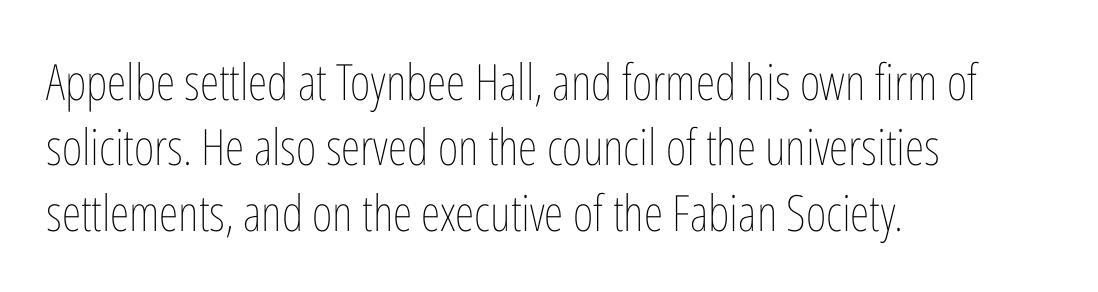
{"italic": "no", "bold": "no", "weight": "thin", "width": "condensed", "stroke_contrast": "low", "x_height": "medium", "monospaced": "no", "underline": "no", "align": "left", "line_spacing": "normal", "line_spacing_ratio": 1.31, "letter_spacing": "normal", "letter_spacing_em": 0.0, "glyph_px": 50}
